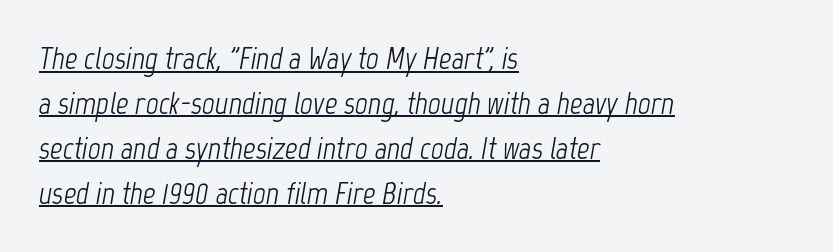
Q: Is the text bold? A: No.
Q: Is the text italic (slanted)? A: Yes, it leans right by about 12 degrees.
Q: Is the text underlined? A: Yes.
Q: How is the paragraph aligned? A: Left-aligned.
Q: Is the spacing between letters normal or unusually wide? A: Normal.
Q: Is the spacing between lines tight, normal or loose? A: Normal.
Q: Width (condensed, normal, or wide)? A: Condensed.
Q: Stroke contrast? A: Low.
Q: x-height? A: Medium.
Q: Monospaced? A: No.
